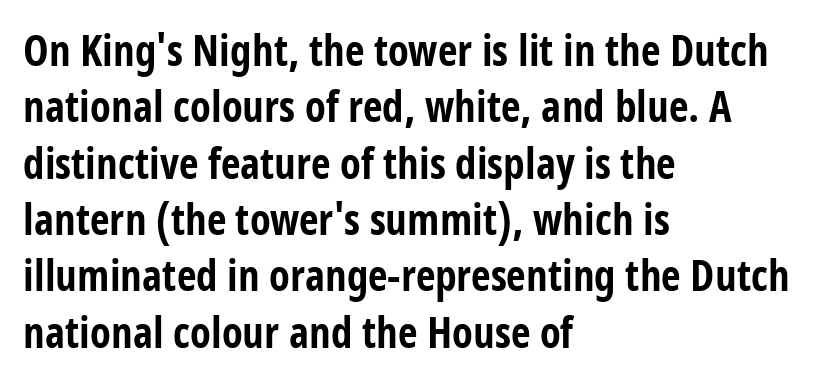
Notice how thick the strokes are: this is what a full bold looks like. The paragraph shown leans on its left margin. Letterform terminals end flat and unadorned throughout the passage. The foot of each line stays bare and open. Spacing between characters is what you'd get straight out of the box.
